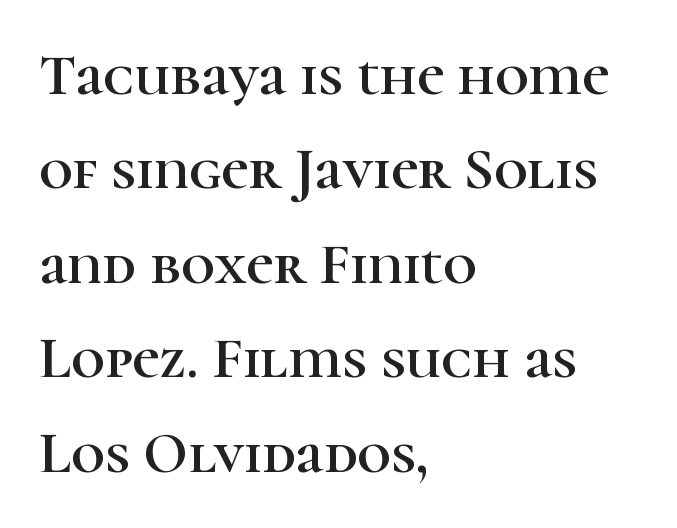
A student would call this left alignment; a typographer would say flush left, rag right. Old-style or modern, the face here clearly has serifs. Italic? Not at all — the glyphs are vertical. Underline: absent. The passage shown stacks its lines at a standard gap.
